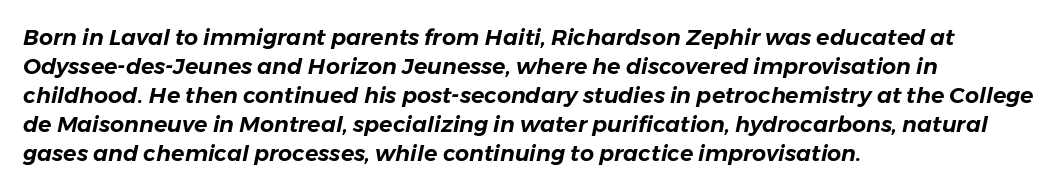
Q: Is the text italic (slanted)? A: Yes, it leans right by about 11 degrees.
Q: Is the text underlined? A: No.
Q: How is the paragraph aligned? A: Left-aligned.
Q: Is the spacing between letters normal or unusually wide? A: Normal.
Q: Is the spacing between lines tight, normal or loose? A: Normal.
